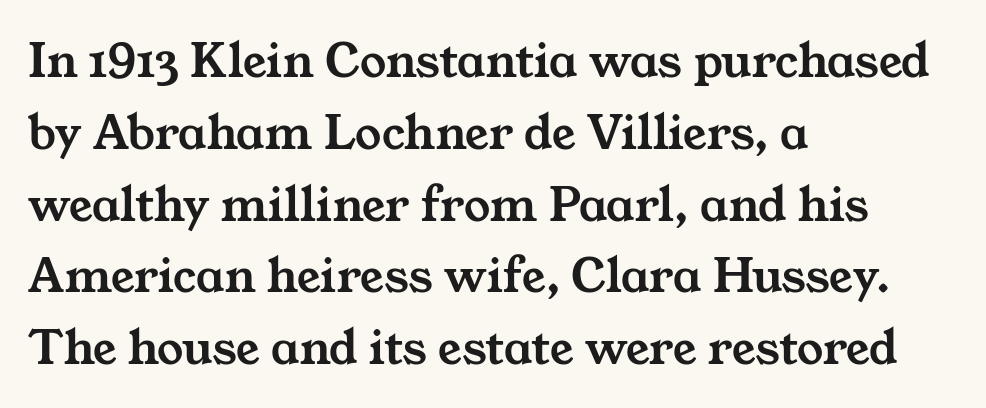
The image shows 52 px wide serif type; set left-aligned, normal line spacing (1.38x), normal letter spacing, not underlined; medium stroke contrast and a medium x-height.
